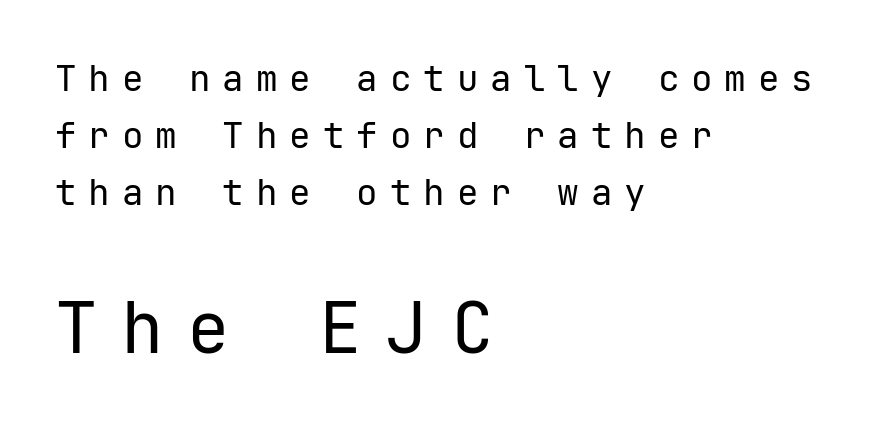
{"serif": "no", "italic": "no", "bold": "no", "weight": "regular", "width": "normal", "stroke_contrast": "low", "x_height": "medium", "monospaced": "yes", "underline": "no", "align": "left", "line_spacing": "normal", "line_spacing_ratio": 1.58, "letter_spacing": "wide", "letter_spacing_em": 0.33, "larger_block": "second", "size_ratio": 1.97, "glyph_px": 71}
